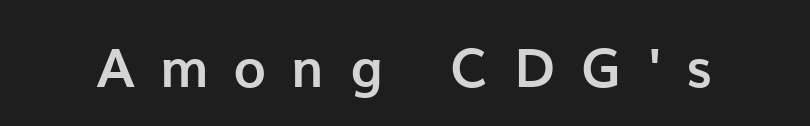
The image shows 54 px semibold sans-serif type, upright; set unusually wide letter spacing (+0.48 em), not underlined; low stroke contrast and a medium x-height.
